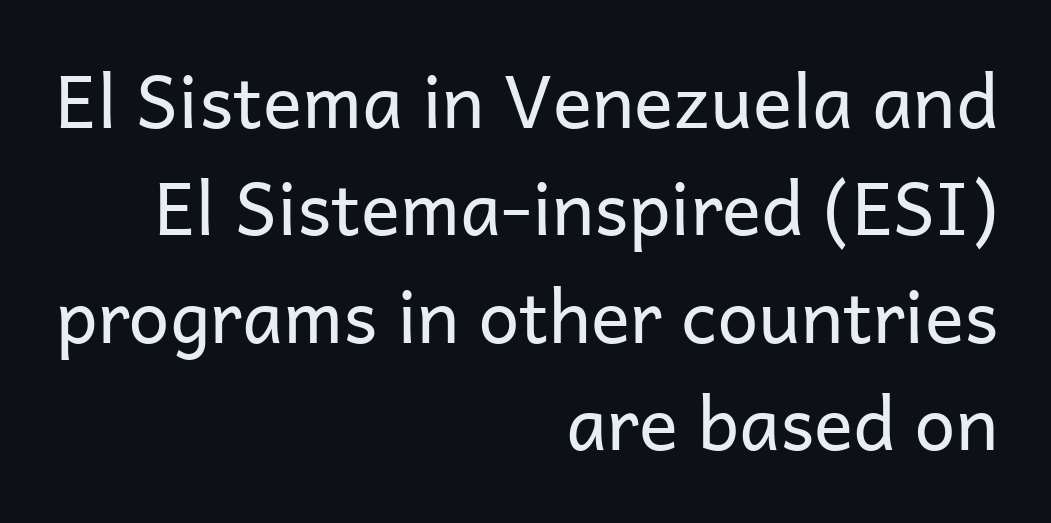
{"serif": "no", "italic": "no", "bold": "no", "weight": "regular", "width": "normal", "stroke_contrast": "low", "x_height": "medium", "monospaced": "no", "underline": "no", "align": "right", "line_spacing": "normal", "line_spacing_ratio": 1.47, "letter_spacing": "normal", "letter_spacing_em": 0.0, "glyph_px": 73}
